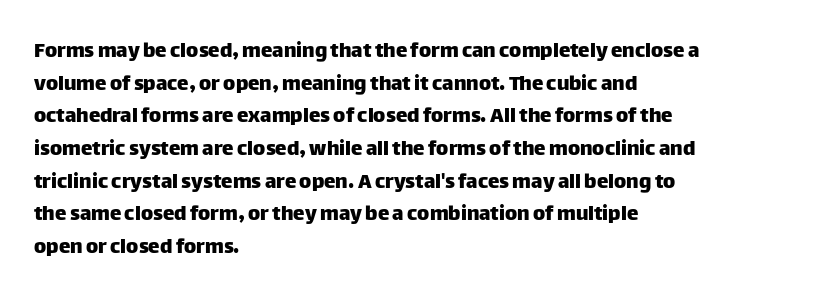
The image shows 23 px text type, upright; set left-aligned, normal line spacing (1.42x), normal letter spacing, not underlined.
